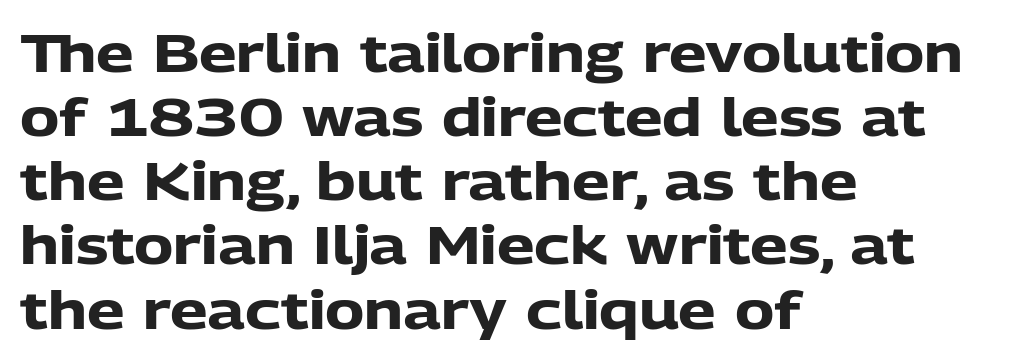
It's the straight-up-and-down kind of type. Strokes here are thick enough to call this a true bold. Typographically, this falls in the sans-serif category. Spacing verdict: proportional, widths tailored to each character. The specimen omits any rule beneath the text block's lines. The rag falls on the right side of this text block.
